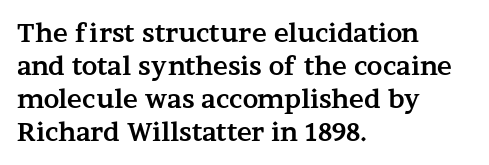
Q: Is the text bold? A: Yes.
Q: Is the text italic (slanted)? A: No, it is upright.
Q: Is the text underlined? A: No.
Q: How is the paragraph aligned? A: Left-aligned.
Q: Is the spacing between letters normal or unusually wide? A: Normal.
Q: Is the spacing between lines tight, normal or loose? A: Normal.
